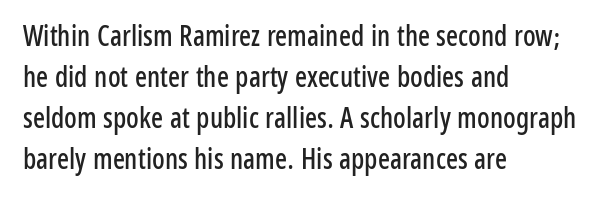
The image shows 28 px condensed sans-serif type, upright; set left-aligned, normal line spacing (1.47x), normal letter spacing, not underlined; low stroke contrast and a medium x-height.
